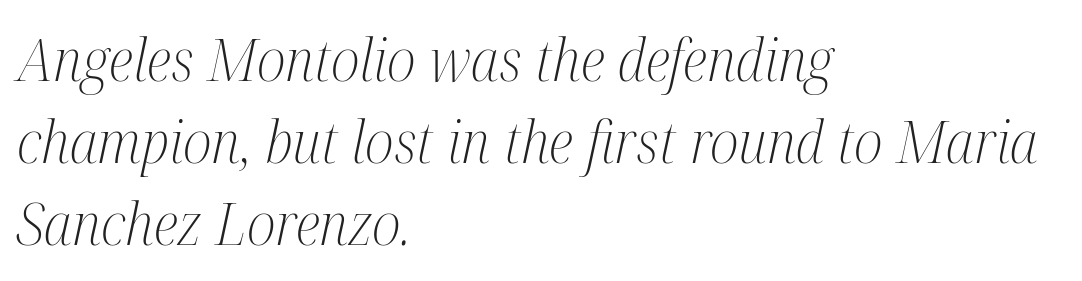
Q: Is the text bold? A: No.
Q: Is the text italic (slanted)? A: Yes, it leans right by about 12 degrees.
Q: Is the typeface a serif or a sans-serif typeface? A: Serif.
Q: Is the text underlined? A: No.
Q: How is the paragraph aligned? A: Left-aligned.
Q: Is the spacing between letters normal or unusually wide? A: Normal.
Q: Is the spacing between lines tight, normal or loose? A: Normal.
Q: Width (condensed, normal, or wide)? A: Condensed.
Q: Stroke contrast? A: Medium.
Q: x-height? A: Medium.
Q: Monospaced? A: No.
